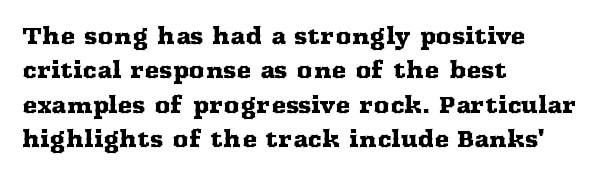
Q: Is the text italic (slanted)? A: No, it is upright.
Q: Is the text underlined? A: No.
Q: How is the paragraph aligned? A: Left-aligned.
Q: Is the spacing between letters normal or unusually wide? A: Normal.
Q: Is the spacing between lines tight, normal or loose? A: Normal.
